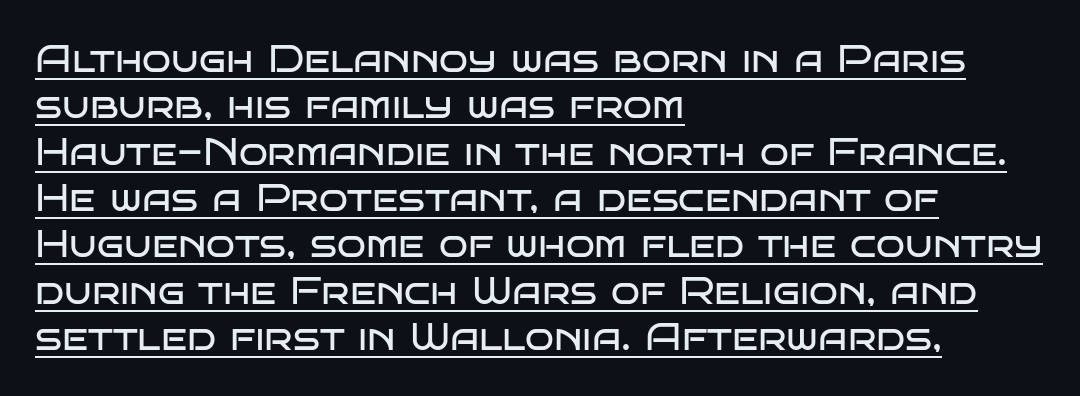
{"serif": "no", "italic": "no", "bold": "no", "weight": "regular", "width": "wide", "stroke_contrast": "low", "x_height": "large", "monospaced": "no", "underline": "yes", "align": "left", "line_spacing_ratio": 1.22, "letter_spacing": "normal", "letter_spacing_em": 0.0, "glyph_px": 38}
